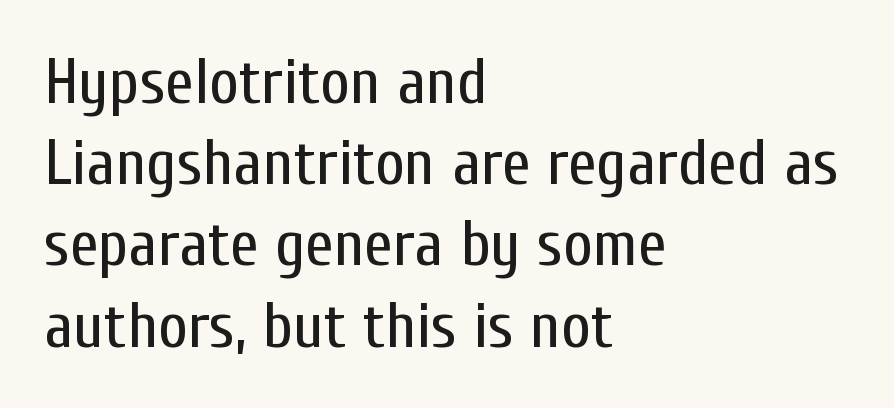
The image shows 65 px regular-weight, condensed sans-serif type, upright; set left-aligned, normal line spacing (1.25x), normal letter spacing, not underlined; low stroke contrast and a medium x-height.
